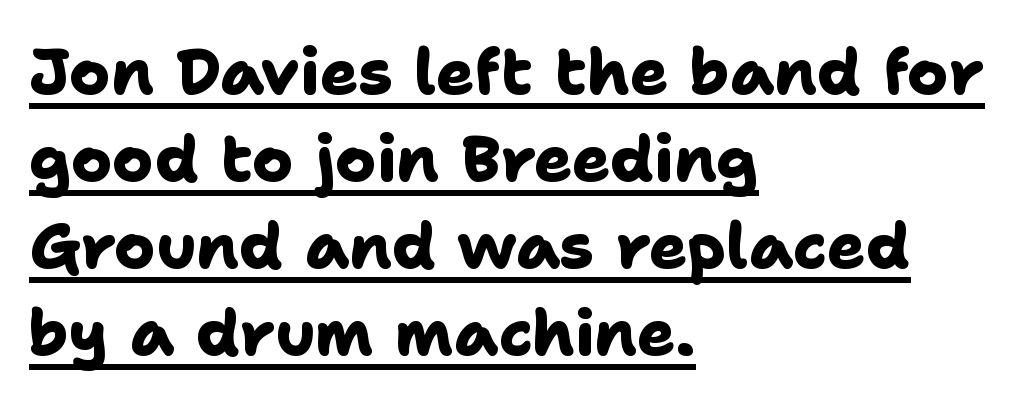
Q: Is the text bold? A: Yes.
Q: Is the typeface a serif or a sans-serif typeface? A: Sans-serif.
Q: Is the text underlined? A: Yes.
Q: How is the paragraph aligned? A: Left-aligned.
Q: Is the spacing between letters normal or unusually wide? A: Normal.
Q: Is the spacing between lines tight, normal or loose? A: Normal.
Q: Width (condensed, normal, or wide)? A: Normal.
Q: Stroke contrast? A: Low.
Q: x-height? A: Medium.
Q: Monospaced? A: No.
